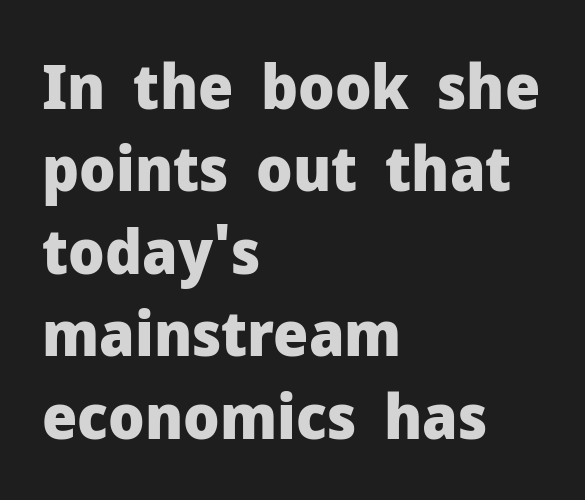
The image shows 62 px heavy sans-serif type, upright; set left-aligned, normal line spacing (1.33x), normal letter spacing, not underlined; low stroke contrast and a medium x-height.
